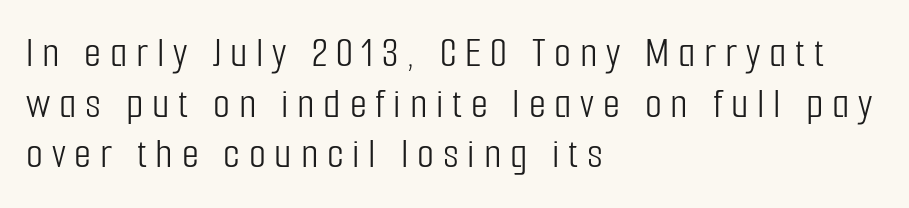
Q: Is the text bold? A: No.
Q: Is the text italic (slanted)? A: No, it is upright.
Q: Is the typeface a serif or a sans-serif typeface? A: Sans-serif.
Q: Is the text underlined? A: No.
Q: How is the paragraph aligned? A: Left-aligned.
Q: Is the spacing between letters normal or unusually wide? A: Unusually wide.
Q: Is the spacing between lines tight, normal or loose? A: Tight.
Q: Width (condensed, normal, or wide)? A: Condensed.
Q: Stroke contrast? A: Low.
Q: x-height? A: Medium.
Q: Monospaced? A: No.
